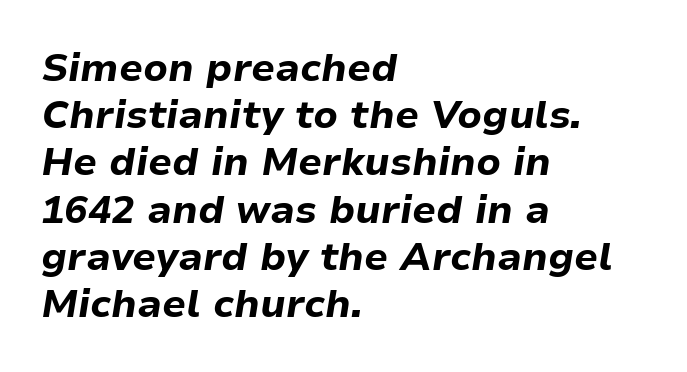
Q: Is the text bold? A: Yes.
Q: Is the text italic (slanted)? A: Yes, it leans right by about 9 degrees.
Q: Is the text underlined? A: No.
Q: How is the paragraph aligned? A: Left-aligned.
Q: Is the spacing between letters normal or unusually wide? A: Normal.
Q: Width (condensed, normal, or wide)? A: Normal.
Q: Stroke contrast? A: Low.
Q: x-height? A: Medium.
Q: Monospaced? A: No.
